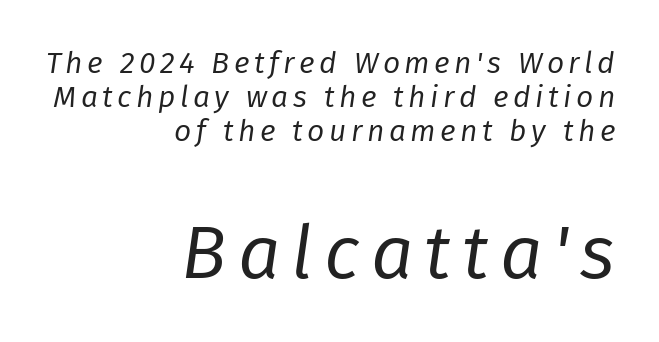
A student would notice the bottom passage is typeset larger than what precedes it. Note the varied advance widths — an 'i' is clearly narrower than an 'm'. Regarding leading, the lines here are crowded together. Italic? Definitely — the glyphs are oblique. Line endings align vertically; line beginnings do not. No word sits above an underline.
